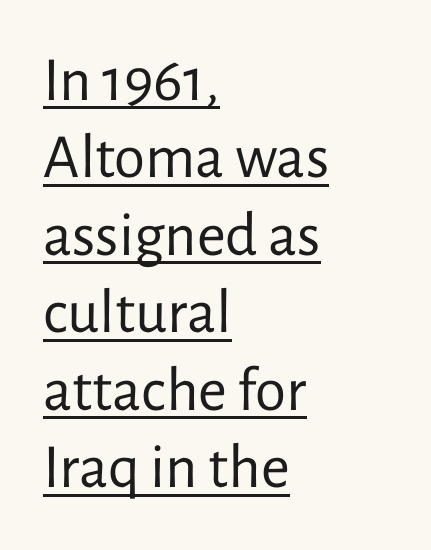
The image shows 63 px regular-weight sans-serif type, upright; set left-aligned, line spacing 1.23x, normal letter spacing, underlined; low stroke contrast and a medium x-height.
